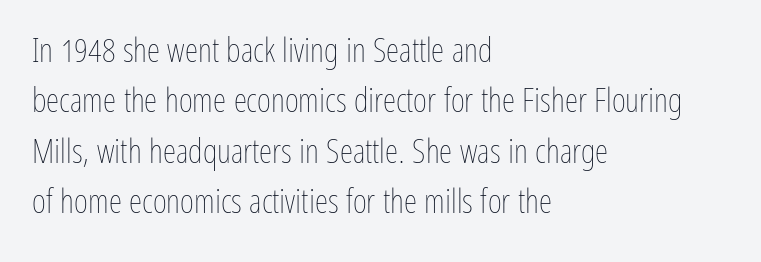
The image shows 34 px thin, condensed type, upright; set left-aligned, normal line spacing (1.48x), normal letter spacing, not underlined; low stroke contrast and a medium x-height.
